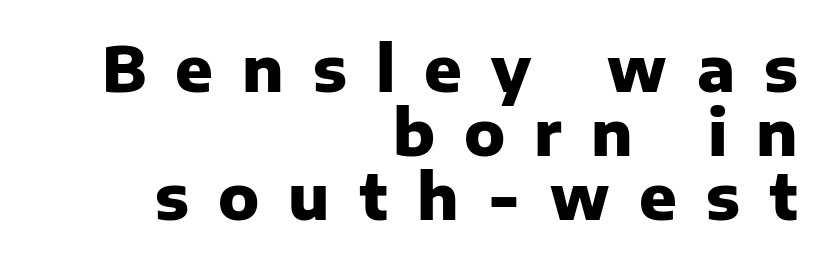
Q: Is the text bold? A: Yes.
Q: Is the text italic (slanted)? A: No, it is upright.
Q: Is the typeface a serif or a sans-serif typeface? A: Sans-serif.
Q: Is the text underlined? A: No.
Q: How is the paragraph aligned? A: Right-aligned.
Q: Is the spacing between letters normal or unusually wide? A: Unusually wide.
Q: Is the spacing between lines tight, normal or loose? A: Tight.
Q: Width (condensed, normal, or wide)? A: Normal.
Q: Stroke contrast? A: Low.
Q: x-height? A: Medium.
Q: Monospaced? A: No.
